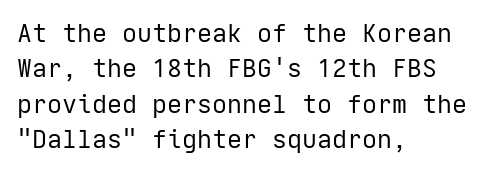
Plain, unruled lines of type. Is the type heavy? It reads as light-to-regular instead. Interline gaps are of average width in this sample. In terms of posture, this sample is upright. These lines are set flush left with a ragged right edge. Nothing unusual about the tracking: characters are spaced as the font intends.
